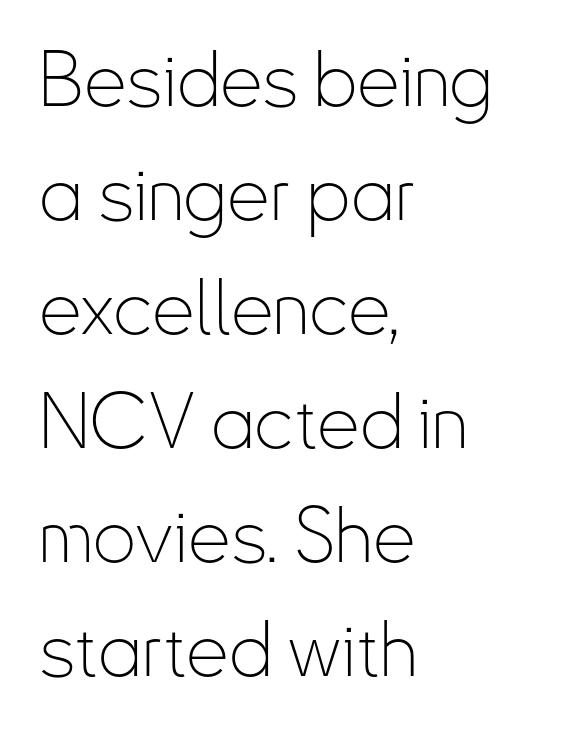
{"serif": "no", "italic": "no", "bold": "no", "weight": "thin", "width": "condensed", "stroke_contrast": "low", "x_height": "small", "monospaced": "no", "underline": "no", "align": "left", "line_spacing": "normal", "line_spacing_ratio": 1.5, "letter_spacing": "normal", "letter_spacing_em": 0.0, "glyph_px": 76}
